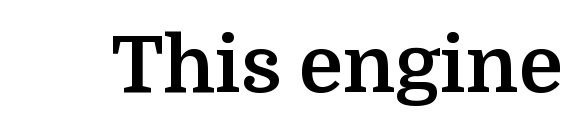
Q: Is the text bold? A: Yes.
Q: Is the text italic (slanted)? A: No, it is upright.
Q: Is the typeface a serif or a sans-serif typeface? A: Serif.
Q: Is the text underlined? A: No.
Q: Is the spacing between letters normal or unusually wide? A: Normal.
Q: Width (condensed, normal, or wide)? A: Normal.
Q: Stroke contrast? A: Medium.
Q: x-height? A: Medium.
Q: Monospaced? A: No.
